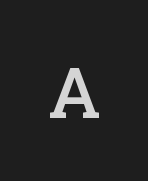
Q: Is the text bold? A: Semi-bold.
Q: Is the text italic (slanted)? A: No, it is upright.
Q: Is the typeface a serif or a sans-serif typeface? A: Serif.
Q: Is the text underlined? A: No.
Q: Is the spacing between letters normal or unusually wide? A: Unusually wide.
Q: Width (condensed, normal, or wide)? A: Normal.
Q: Stroke contrast? A: Low.
Q: x-height? A: Medium.
Q: Monospaced? A: No.
